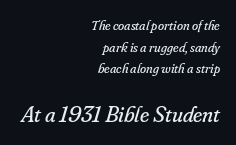
Compared with typical body copy, the letter spacing here is the same. Quick note: interline space is typical. Every row of glyphs terminates at an identical x-position on the right. This sample uses an oblique cut, with every glyph tilted off the vertical.
